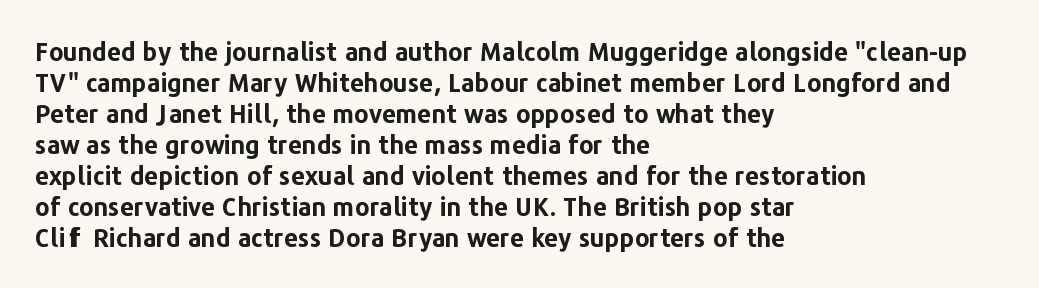
You'd pick this weight for a headline — it's a proper bold. Upright lettering throughout. Nothing unusual about the tracking: characters are spaced as the font intends. Check the space under the baseline: it is left empty.
